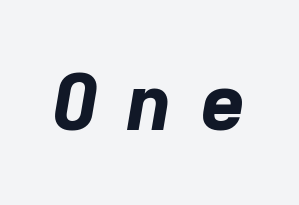
In terms of posture, this sample is oblique. Weight check: bold — yes, fully. Unmarked baselines from the first word to the last. The type is letterspaced generously, with wide tracking.
